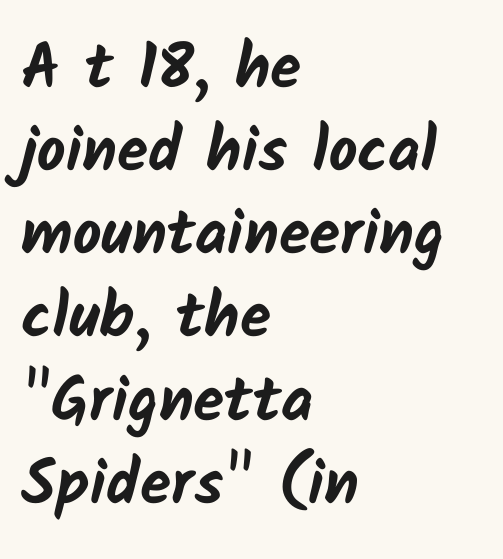
{"serif": "no", "bold": "yes", "weight": "bold", "width": "normal", "stroke_contrast": "low", "x_height": "medium", "monospaced": "no", "underline": "no", "align": "left", "line_spacing": "normal", "line_spacing_ratio": 1.32, "letter_spacing": "normal", "letter_spacing_em": 0.0, "glyph_px": 63}
